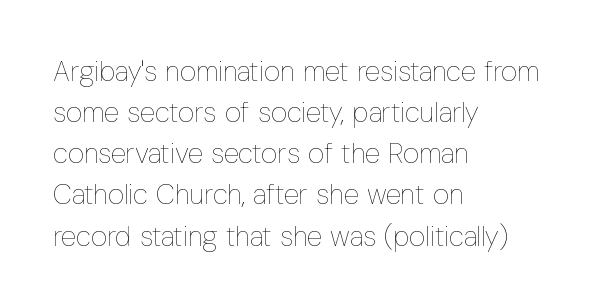
Q: Is the text bold? A: No.
Q: Is the text italic (slanted)? A: No, it is upright.
Q: Is the text underlined? A: No.
Q: How is the paragraph aligned? A: Left-aligned.
Q: Is the spacing between letters normal or unusually wide? A: Normal.
Q: Is the spacing between lines tight, normal or loose? A: Normal.
Q: Width (condensed, normal, or wide)? A: Condensed.
Q: Stroke contrast? A: Low.
Q: x-height? A: Medium.
Q: Monospaced? A: No.
